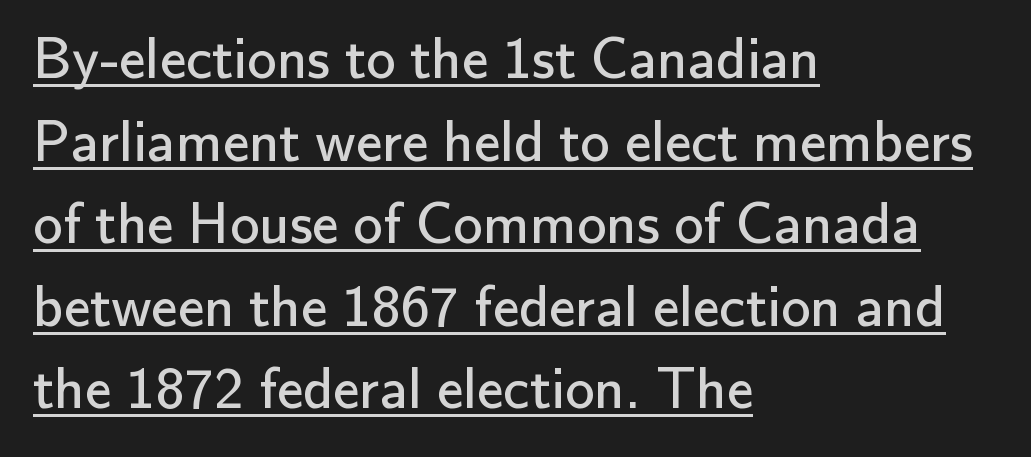
The image shows 59 px regular-weight sans-serif type, upright; set left-aligned, normal line spacing (1.4x), normal letter spacing, underlined; low stroke contrast and a small x-height.
